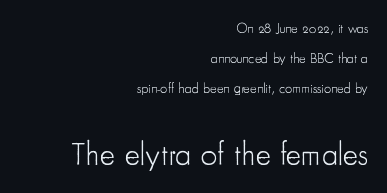
The image shows 32 px light, condensed sans-serif type, upright; set right-aligned, loose line spacing (2.14x), normal letter spacing, not underlined; the second (bottom) block is 2.29x larger; low stroke contrast and a small x-height.
